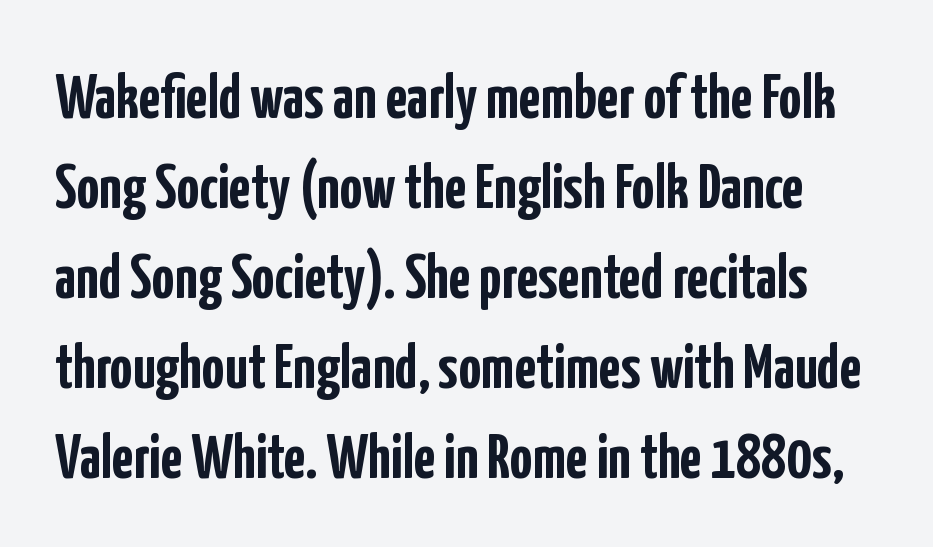
{"serif": "no", "italic": "no", "bold": "yes", "weight": "semibold", "width": "condensed", "stroke_contrast": "low", "x_height": "medium", "monospaced": "no", "underline": "no", "line_spacing": "normal", "line_spacing_ratio": 1.43, "letter_spacing": "normal", "letter_spacing_em": 0.0, "glyph_px": 63}
